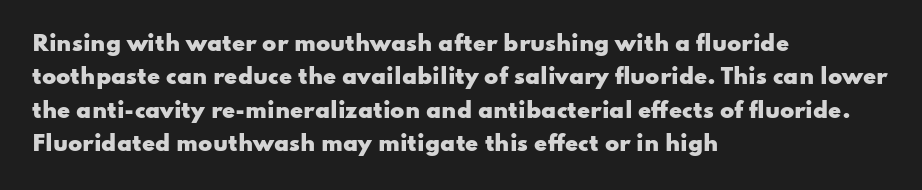
The lines sit at an ordinary, default distance from one another. Bare-footed words on every line. The rendering uses a bold face; every stroke is thick and dark. Posture: upright roman.
